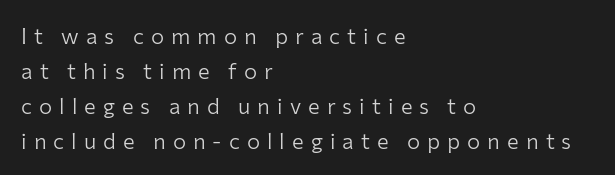
{"italic": "no", "bold": "no", "underline": "no", "align": "left", "line_spacing": "normal", "line_spacing_ratio": 1.59, "letter_spacing": "wide", "letter_spacing_em": 0.32, "glyph_px": 22}
